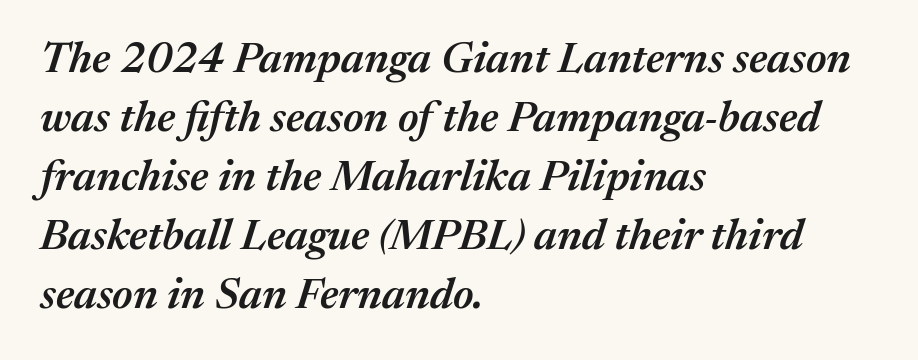
Q: Is the text bold? A: Semi-bold.
Q: Is the text italic (slanted)? A: Yes, it leans right by about 17 degrees.
Q: Is the text underlined? A: No.
Q: How is the paragraph aligned? A: Left-aligned.
Q: Is the spacing between letters normal or unusually wide? A: Normal.
Q: Is the spacing between lines tight, normal or loose? A: Normal.
Q: Width (condensed, normal, or wide)? A: Normal.
Q: Stroke contrast? A: Medium.
Q: x-height? A: Medium.
Q: Monospaced? A: No.
